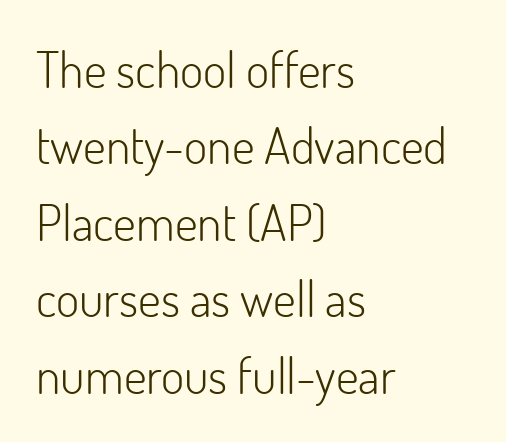
Q: Is the text bold? A: No.
Q: Is the text italic (slanted)? A: No, it is upright.
Q: Is the typeface a serif or a sans-serif typeface? A: Sans-serif.
Q: Is the text underlined? A: No.
Q: How is the paragraph aligned? A: Left-aligned.
Q: Is the spacing between letters normal or unusually wide? A: Normal.
Q: Is the spacing between lines tight, normal or loose? A: Normal.
Q: Width (condensed, normal, or wide)? A: Normal.
Q: Stroke contrast? A: Low.
Q: x-height? A: Small.
Q: Monospaced? A: No.
